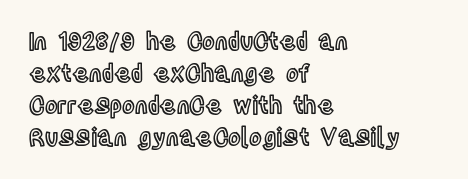
The image shows 24 px text type, upright; set left-aligned, normal line spacing (1.33x), normal letter spacing, not underlined.
